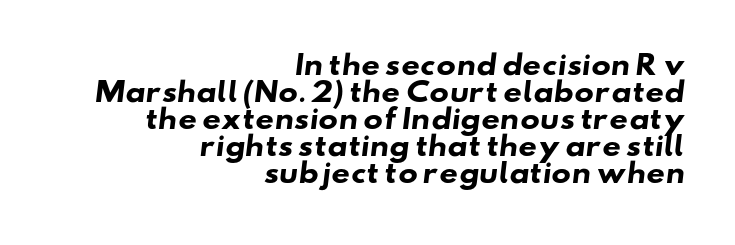
{"bold": "yes", "underline": "no", "align": "right", "line_spacing": "tight", "line_spacing_ratio": 1.04, "letter_spacing": "normal", "letter_spacing_em": 0.0, "glyph_px": 26}
